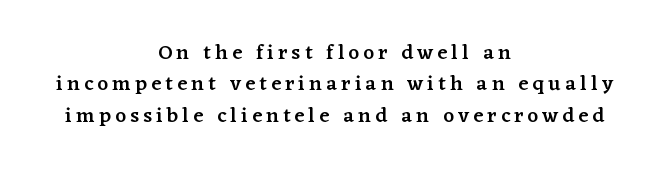
{"italic": "no", "bold": "semi", "underline": "no", "align": "center", "line_spacing": "normal", "line_spacing_ratio": 1.49, "letter_spacing": "wide", "letter_spacing_em": 0.2, "glyph_px": 21}
